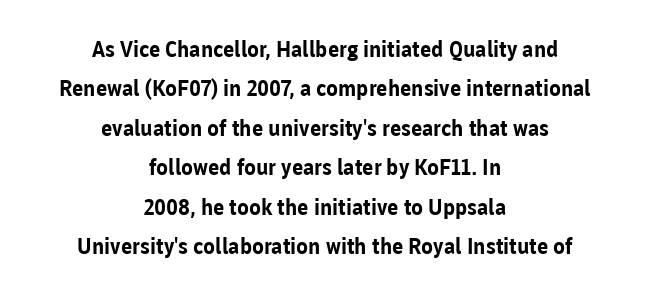
The image shows 22 px bold type, upright; set centered, line spacing 1.79x, normal letter spacing, not underlined.
